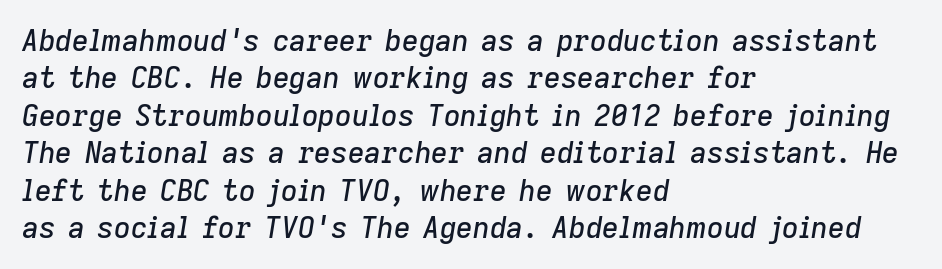
The image shows 29 px text type, italic (leaning right); set left-aligned, normal line spacing (1.29x), normal letter spacing, not underlined; low stroke contrast and a medium x-height.
